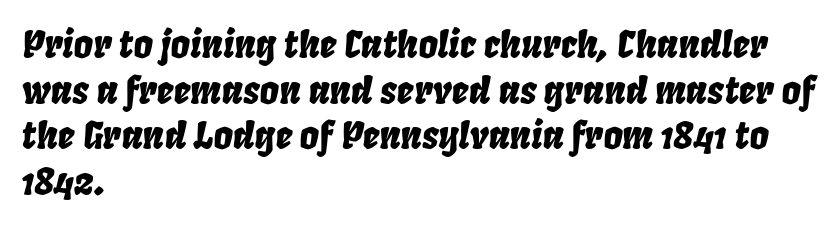
Q: Is the text italic (slanted)? A: Yes, it leans right by about 8 degrees.
Q: Is the text underlined? A: No.
Q: How is the paragraph aligned? A: Left-aligned.
Q: Is the spacing between letters normal or unusually wide? A: Normal.
Q: Width (condensed, normal, or wide)? A: Condensed.
Q: Stroke contrast? A: Low.
Q: x-height? A: Large.
Q: Monospaced? A: No.
